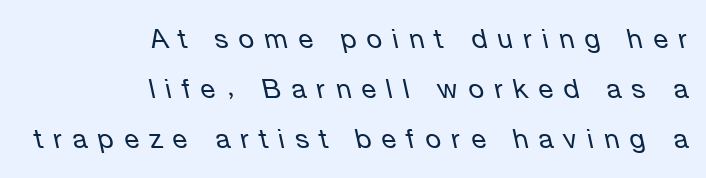
{"italic": "yes", "lean": "left", "slant_degrees": 12, "bold": "no", "underline": "no", "align": "right", "line_spacing_ratio": 1.85, "letter_spacing": "wide", "letter_spacing_em": 0.39, "glyph_px": 27}
